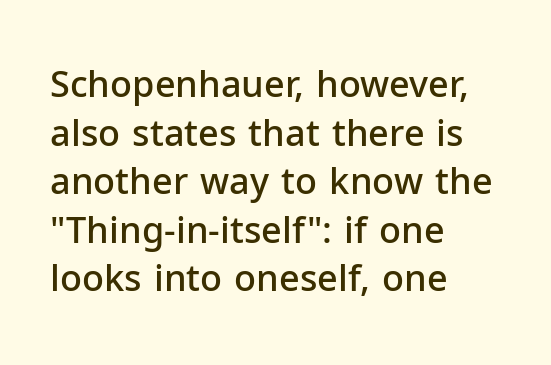
The image shows 36 px semibold sans-serif type, upright; set left-aligned, normal line spacing (1.35x), normal letter spacing, not underlined; low stroke contrast and a medium x-height.
